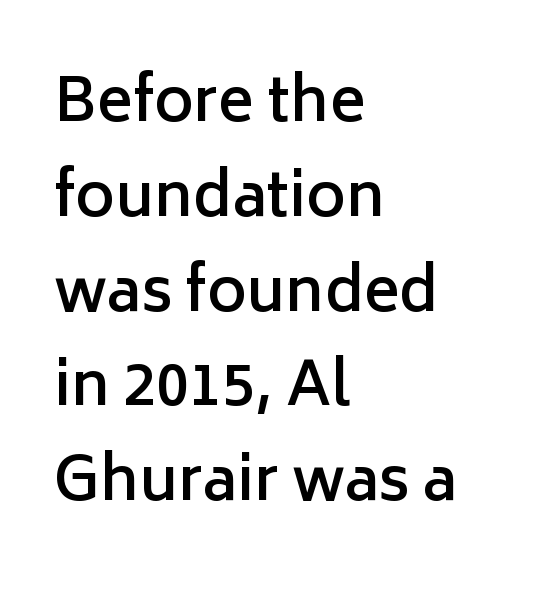
{"serif": "no", "italic": "no", "bold": "semi", "weight": "semibold", "width": "normal", "stroke_contrast": "low", "x_height": "medium", "monospaced": "no", "underline": "no", "align": "left", "line_spacing": "normal", "line_spacing_ratio": 1.58, "letter_spacing": "normal", "letter_spacing_em": 0.0, "glyph_px": 60}
